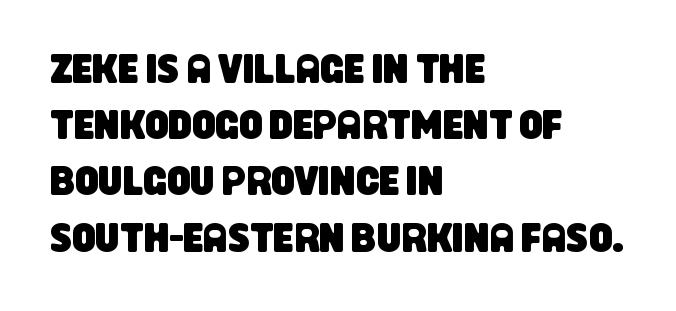
The image shows 41 px condensed sans-serif type; set left-aligned, normal line spacing (1.37x), normal letter spacing, not underlined; low stroke contrast and a large x-height.
